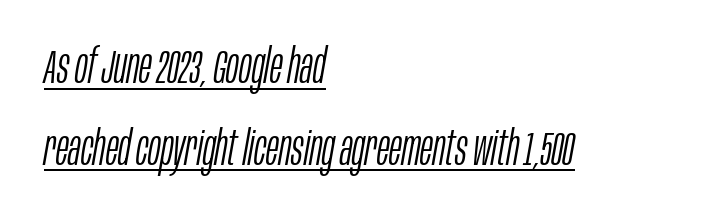
{"italic": "yes", "lean": "right", "slant_degrees": 10, "bold": "no", "weight": "light", "width": "condensed", "stroke_contrast": "low", "x_height": "large", "monospaced": "no", "underline": "yes", "align": "left", "line_spacing": "normal", "line_spacing_ratio": 1.7, "letter_spacing": "normal", "letter_spacing_em": 0.0, "glyph_px": 48}
